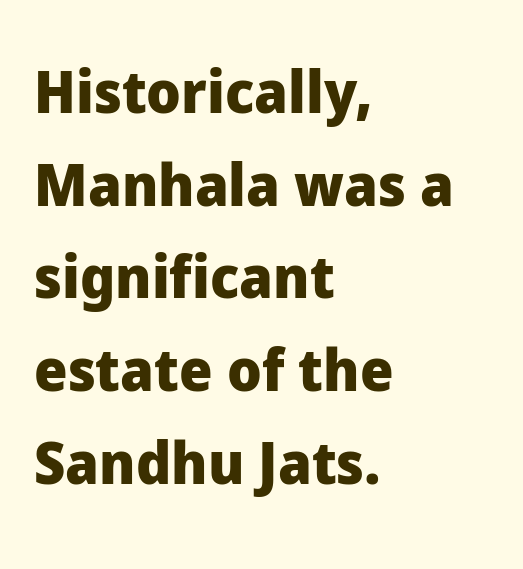
Q: Is the text bold? A: Yes.
Q: Is the text italic (slanted)? A: No, it is upright.
Q: Is the typeface a serif or a sans-serif typeface? A: Sans-serif.
Q: Is the text underlined? A: No.
Q: How is the paragraph aligned? A: Left-aligned.
Q: Is the spacing between letters normal or unusually wide? A: Normal.
Q: Is the spacing between lines tight, normal or loose? A: Normal.
Q: Width (condensed, normal, or wide)? A: Normal.
Q: Stroke contrast? A: Low.
Q: x-height? A: Medium.
Q: Monospaced? A: No.
